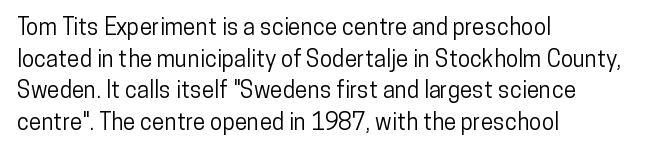
The letterforms sit shoulder to shoulder at normal distance. The paragraph has a hard left edge and a soft right edge. A clean baseline with only descenders dipping below it. No italicization has been applied; the sample stays upright.
